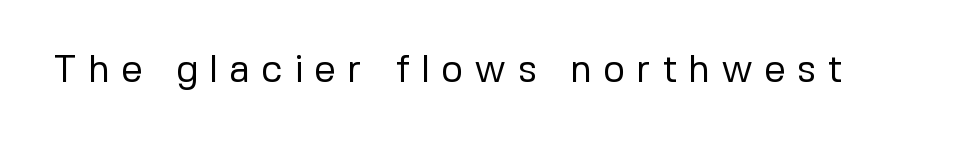
The image shows 38 px regular-weight sans-serif type, upright; set unusually wide letter spacing (+0.29 em), not underlined; low stroke contrast and a medium x-height.
